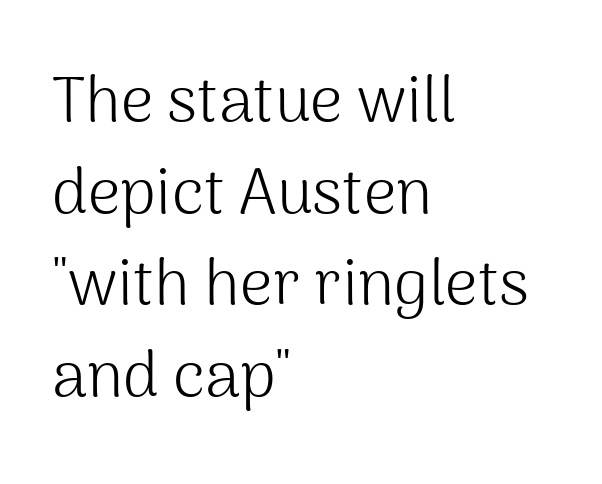
Q: Is the text bold? A: No.
Q: Is the text italic (slanted)? A: No, it is upright.
Q: Is the typeface a serif or a sans-serif typeface? A: Sans-serif.
Q: Is the text underlined? A: No.
Q: How is the paragraph aligned? A: Left-aligned.
Q: Is the spacing between letters normal or unusually wide? A: Normal.
Q: Is the spacing between lines tight, normal or loose? A: Normal.
Q: Width (condensed, normal, or wide)? A: Normal.
Q: Stroke contrast? A: Medium.
Q: x-height? A: Medium.
Q: Monospaced? A: No.
